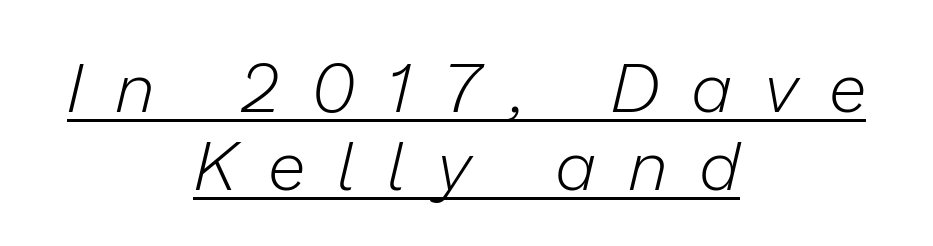
The image shows 69 px light type, italic (leaning right); set centered, tight line spacing (1.13x), unusually wide letter spacing (+0.49 em), underlined; low stroke contrast and a medium x-height.
